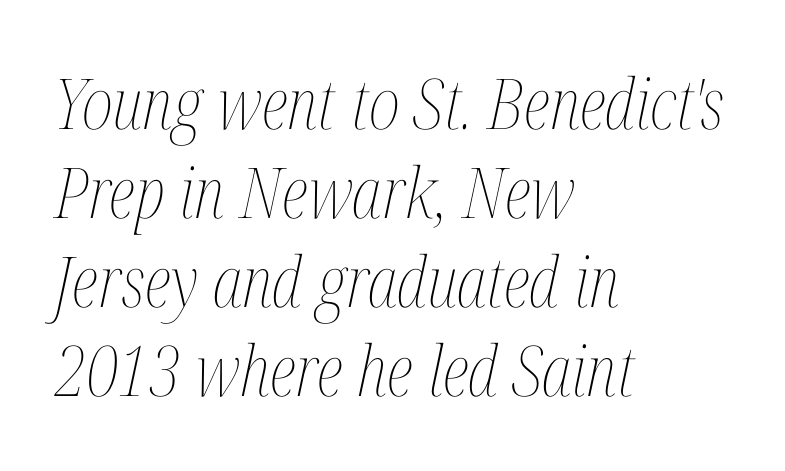
{"italic": "yes", "lean": "right", "slant_degrees": 12, "bold": "no", "weight": "thin", "width": "condensed", "stroke_contrast": "medium", "x_height": "medium", "monospaced": "no", "underline": "no", "align": "left", "line_spacing": "normal", "line_spacing_ratio": 1.27, "letter_spacing": "normal", "letter_spacing_em": 0.0, "glyph_px": 70}
